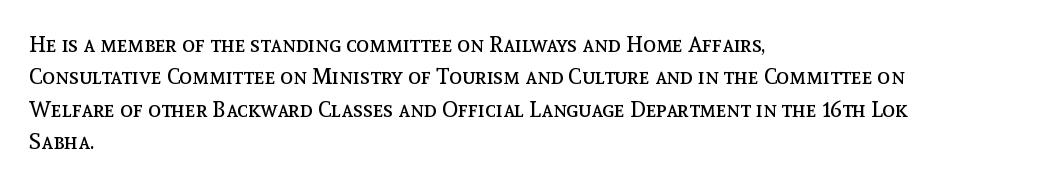
{"italic": "no", "bold": "no", "underline": "no", "align": "left", "line_spacing": "normal", "line_spacing_ratio": 1.47, "letter_spacing": "normal", "letter_spacing_em": 0.0, "glyph_px": 22}
